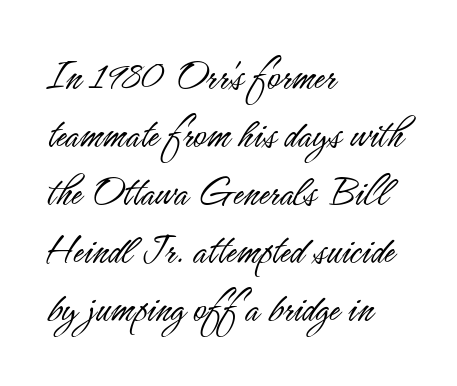
A clean baseline with only descenders dipping below it. The rendering keeps characters at their native spacing. The designer left line spacing at the default. Weight: not bold — regular or lighter.
